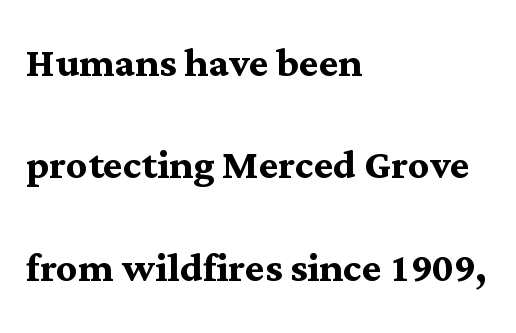
{"serif": "yes", "italic": "no", "bold": "yes", "weight": "semibold", "width": "normal", "stroke_contrast": "medium", "x_height": "medium", "monospaced": "no", "underline": "no", "align": "left", "line_spacing": "loose", "line_spacing_ratio": 1.97, "letter_spacing": "normal", "letter_spacing_em": 0.0, "glyph_px": 52}
